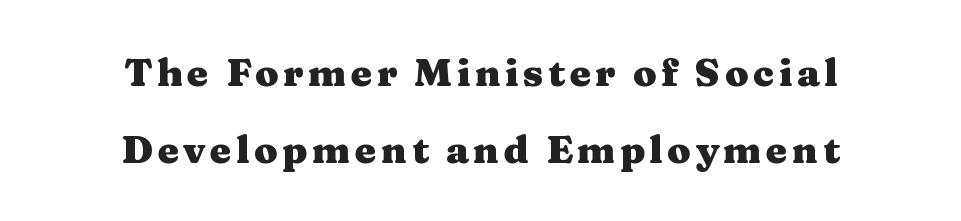
Here the designer chose a conventional face with non-uniform glyph widths. Glance below the letters and you will spot only blank space. Visually the block forms a symmetrical silhouette, jagged on both flanks. In terms of letterform style, serifs are clearly present. A typesetter would call this leading open, well beyond the default.
